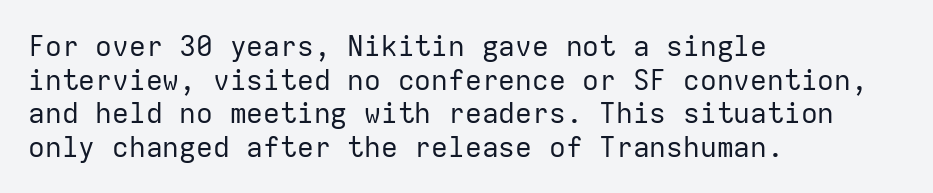
Q: Is the text bold? A: No.
Q: Is the text italic (slanted)? A: No, it is upright.
Q: Is the typeface a serif or a sans-serif typeface? A: Sans-serif.
Q: Is the text underlined? A: No.
Q: How is the paragraph aligned? A: Left-aligned.
Q: Is the spacing between letters normal or unusually wide? A: Normal.
Q: Width (condensed, normal, or wide)? A: Normal.
Q: Stroke contrast? A: Low.
Q: x-height? A: Medium.
Q: Monospaced? A: Yes.
